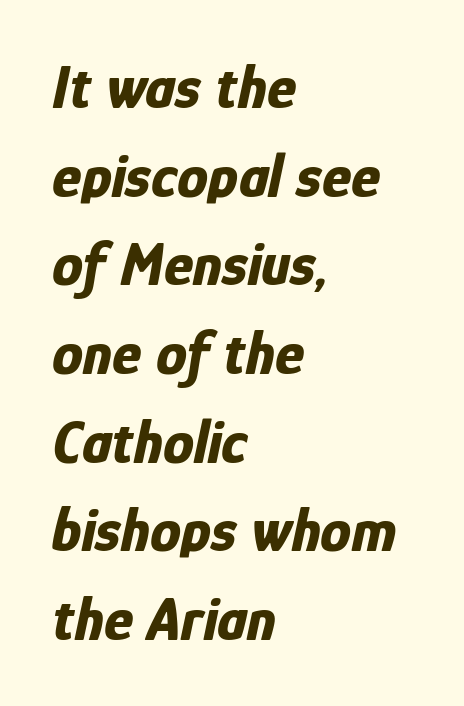
{"italic": "yes", "lean": "right", "slant_degrees": 12, "bold": "yes", "weight": "bold", "width": "condensed", "stroke_contrast": "low", "x_height": "medium", "monospaced": "no", "underline": "no", "align": "left", "line_spacing": "normal", "line_spacing_ratio": 1.43, "letter_spacing": "normal", "letter_spacing_em": 0.0, "glyph_px": 62}
